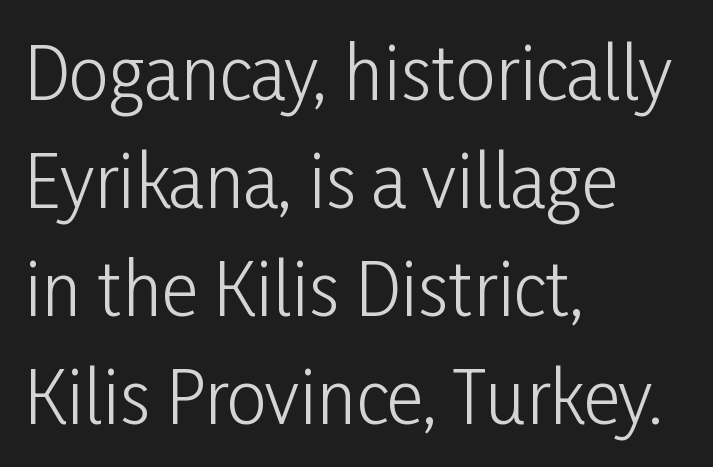
The image shows 71 px light, condensed sans-serif type, upright; set left-aligned, normal line spacing (1.52x), normal letter spacing, not underlined; low stroke contrast and a medium x-height.
